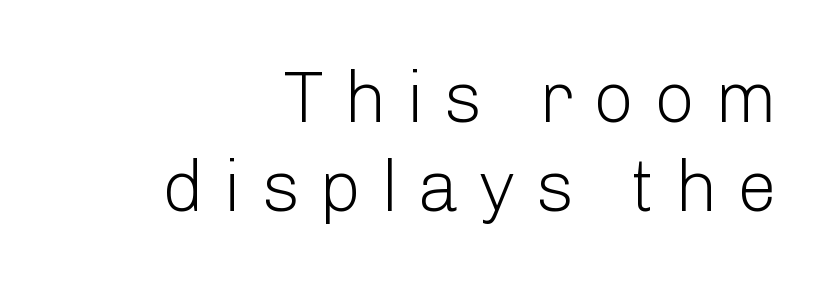
{"serif": "no", "italic": "no", "bold": "no", "weight": "light", "width": "normal", "stroke_contrast": "low", "x_height": "medium", "monospaced": "no", "underline": "no", "align": "right", "line_spacing_ratio": 1.23, "letter_spacing": "wide", "letter_spacing_em": 0.27, "glyph_px": 72}
